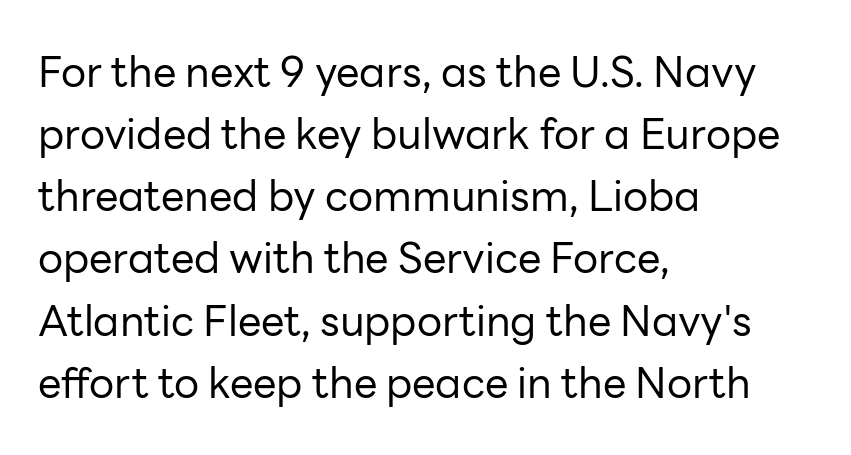
Q: Is the text bold? A: No.
Q: Is the text italic (slanted)? A: No, it is upright.
Q: Is the typeface a serif or a sans-serif typeface? A: Sans-serif.
Q: Is the text underlined? A: No.
Q: How is the paragraph aligned? A: Left-aligned.
Q: Is the spacing between letters normal or unusually wide? A: Normal.
Q: Is the spacing between lines tight, normal or loose? A: Normal.
Q: Width (condensed, normal, or wide)? A: Normal.
Q: Stroke contrast? A: Low.
Q: x-height? A: Medium.
Q: Monospaced? A: No.
